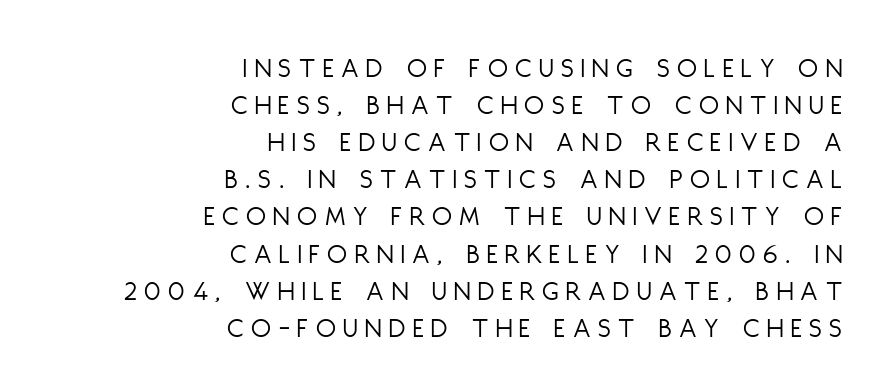
Nope, no serifs anywhere on these letters. The face used here is proportionally spaced, like ordinary book or web type. The letters stand upright; this is a roman face. Horizontal alignment here is rightward, an uncommon choice for prose. Descenders are the only things crossing below the line.
